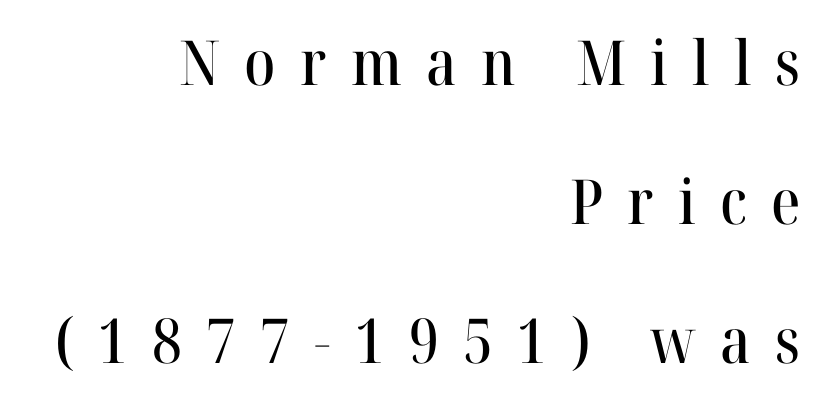
The image shows 62 px serif type, upright; set right-aligned, loose line spacing (2.24x), unusually wide letter spacing (+0.39 em), not underlined; high stroke contrast and a medium x-height.
